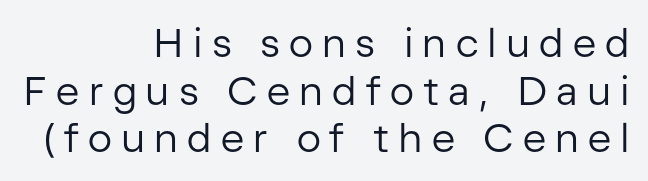
{"serif": "no", "italic": "no", "bold": "no", "weight": "regular", "width": "normal", "stroke_contrast": "low", "x_height": "medium", "monospaced": "no", "underline": "no", "align": "right", "line_spacing_ratio": 1.19, "letter_spacing": "wide", "letter_spacing_em": 0.23, "glyph_px": 40}
